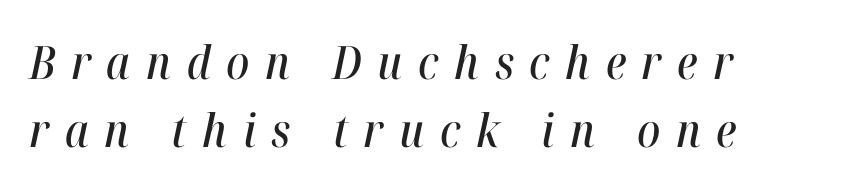
Q: Is the text italic (slanted)? A: Yes, it leans right by about 12 degrees.
Q: Is the text underlined? A: No.
Q: How is the paragraph aligned? A: Left-aligned.
Q: Is the spacing between letters normal or unusually wide? A: Unusually wide.
Q: Is the spacing between lines tight, normal or loose? A: Normal.
Q: Width (condensed, normal, or wide)? A: Condensed.
Q: Stroke contrast? A: High.
Q: x-height? A: Medium.
Q: Monospaced? A: No.
